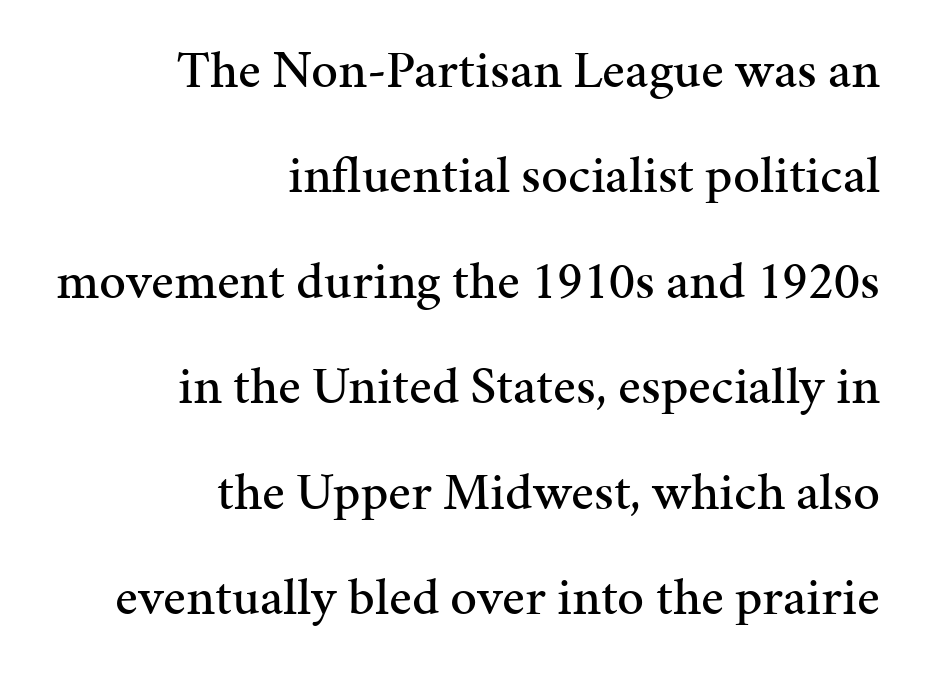
The image shows 53 px serif type, upright; set right-aligned, loose line spacing (1.99x), normal letter spacing, not underlined; medium stroke contrast and a medium x-height.
